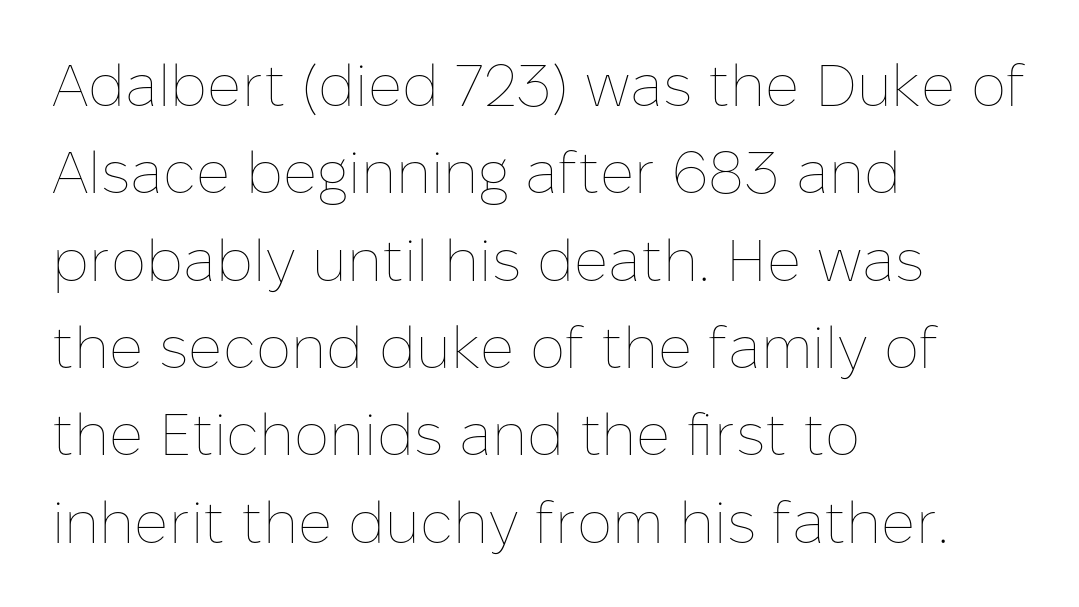
{"italic": "no", "bold": "no", "weight": "thin", "width": "normal", "stroke_contrast": "low", "x_height": "medium", "monospaced": "no", "underline": "no", "align": "left", "line_spacing": "normal", "line_spacing_ratio": 1.48, "letter_spacing": "normal", "letter_spacing_em": 0.0, "glyph_px": 59}
